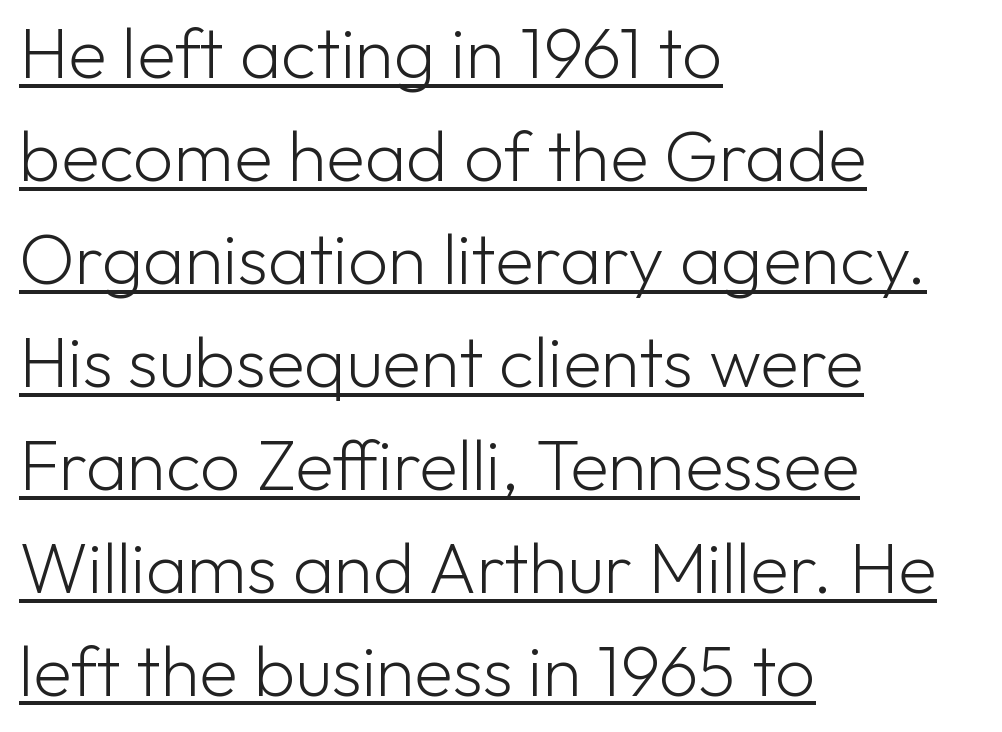
Each stroke keeps to a modest, everyday thickness or less. Vertical strokes here are truly vertical. The lines sit at an ordinary, default distance from one another. Underlining? Definitely there.
